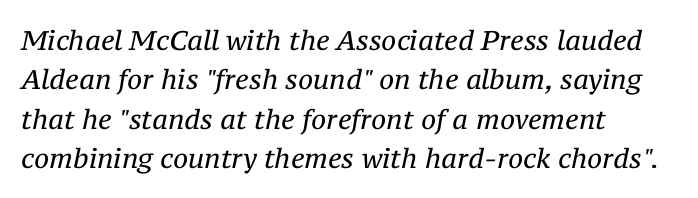
{"italic": "yes", "lean": "right", "slant_degrees": 12, "bold": "no", "underline": "no", "align": "left", "line_spacing": "normal", "line_spacing_ratio": 1.46, "letter_spacing": "normal", "letter_spacing_em": 0.0, "glyph_px": 27}
